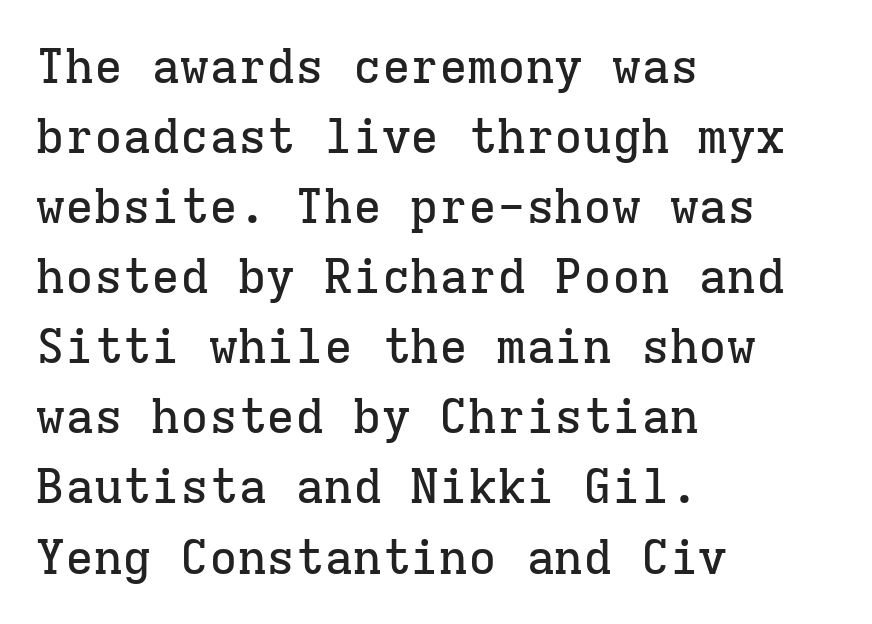
{"serif": "yes", "italic": "no", "width": "normal", "stroke_contrast": "low", "x_height": "medium", "monospaced": "yes", "underline": "no", "align": "left", "line_spacing": "normal", "line_spacing_ratio": 1.46, "letter_spacing": "normal", "letter_spacing_em": 0.0, "glyph_px": 48}
